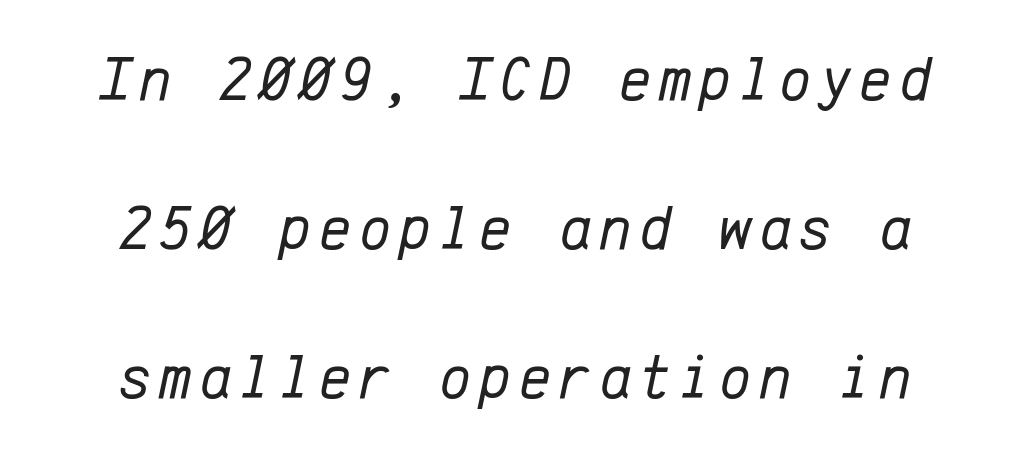
The image shows 62 px regular-weight type, italic (leaning right), monospaced; set loose line spacing (2.4x), not underlined; low stroke contrast and a medium x-height.
